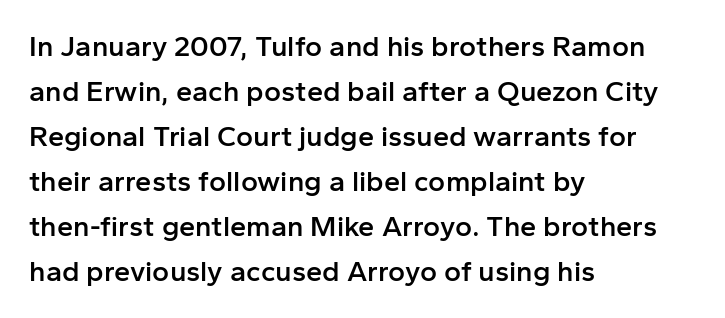
{"serif": "no", "italic": "no", "bold": "semi", "weight": "semibold", "width": "normal", "stroke_contrast": "low", "x_height": "medium", "monospaced": "no", "underline": "no", "align": "left", "line_spacing": "normal", "line_spacing_ratio": 1.55, "letter_spacing": "normal", "letter_spacing_em": 0.0, "glyph_px": 29}
